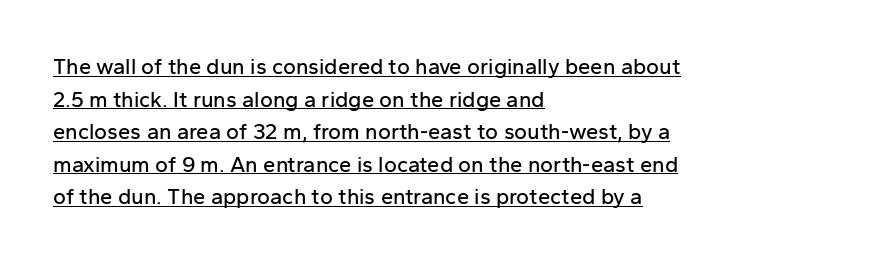
Q: Is the text italic (slanted)? A: No, it is upright.
Q: Is the text underlined? A: Yes.
Q: How is the paragraph aligned? A: Left-aligned.
Q: Is the spacing between letters normal or unusually wide? A: Normal.
Q: Is the spacing between lines tight, normal or loose? A: Normal.
